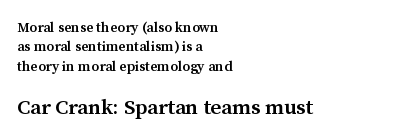
Caption: semibold face, moderately heavy strokes. The text block is weighted toward the left margin, trailing off unevenly rightward. When letters stand straight like this, we call the style roman or upright. Quick note: interline space is typical. The specimen omits any rule beneath the text block's lines. Default kerning and tracking; the words read as compact shapes.
